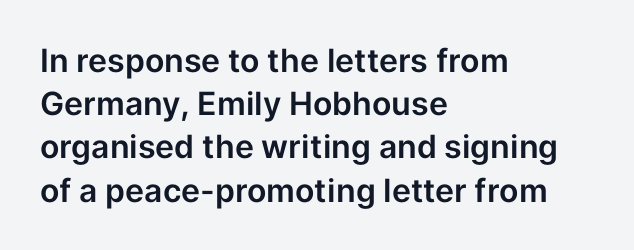
The image shows 32 px sans-serif type, upright; set left-aligned, normal line spacing (1.35x), normal letter spacing, not underlined; low stroke contrast and a medium x-height.
